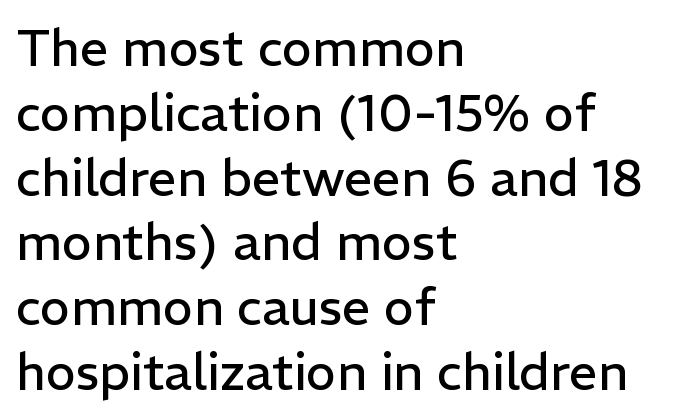
{"serif": "no", "italic": "no", "bold": "no", "weight": "regular", "width": "normal", "stroke_contrast": "low", "x_height": "medium", "monospaced": "no", "underline": "no", "align": "left", "line_spacing": "normal", "line_spacing_ratio": 1.27, "letter_spacing": "normal", "letter_spacing_em": 0.0, "glyph_px": 51}
